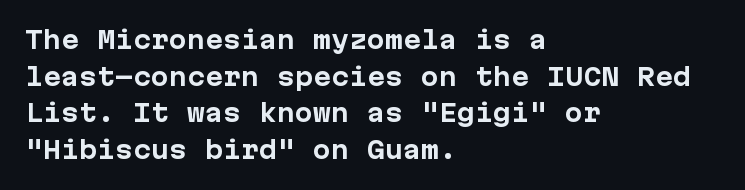
{"italic": "no", "bold": "yes", "underline": "no", "align": "left", "line_spacing": "normal", "line_spacing_ratio": 1.53, "letter_spacing": "normal", "letter_spacing_em": 0.0, "glyph_px": 24}
